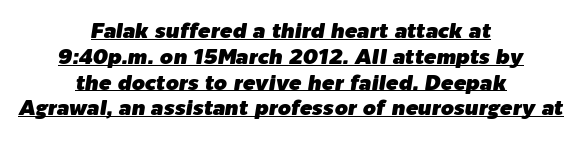
Q: Is the text italic (slanted)? A: Yes, it leans right by about 9 degrees.
Q: Is the text underlined? A: Yes.
Q: How is the paragraph aligned? A: Centered.
Q: Is the spacing between letters normal or unusually wide? A: Normal.
